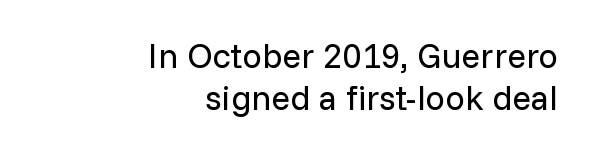
{"serif": "no", "italic": "no", "bold": "no", "weight": "regular", "width": "normal", "stroke_contrast": "low", "x_height": "medium", "monospaced": "no", "underline": "no", "align": "right", "line_spacing_ratio": 1.2, "letter_spacing": "normal", "letter_spacing_em": 0.0, "glyph_px": 35}
